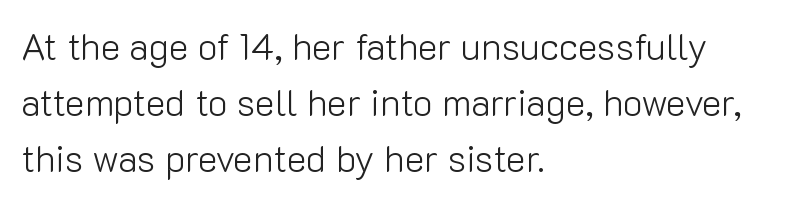
Q: Is the text bold? A: No.
Q: Is the text italic (slanted)? A: No, it is upright.
Q: Is the typeface a serif or a sans-serif typeface? A: Sans-serif.
Q: Is the text underlined? A: No.
Q: How is the paragraph aligned? A: Left-aligned.
Q: Is the spacing between letters normal or unusually wide? A: Normal.
Q: Is the spacing between lines tight, normal or loose? A: Normal.
Q: Width (condensed, normal, or wide)? A: Normal.
Q: Stroke contrast? A: Low.
Q: x-height? A: Medium.
Q: Monospaced? A: No.
